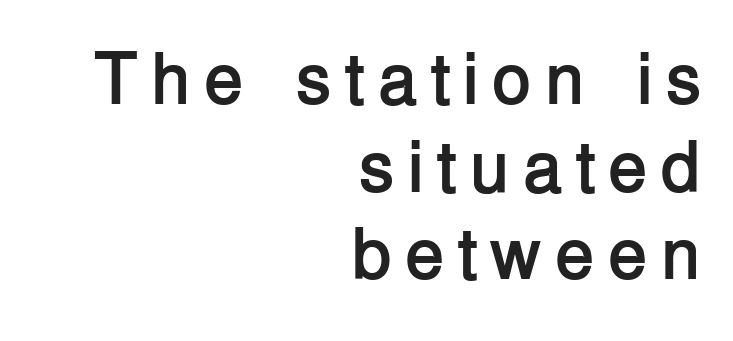
{"serif": "no", "italic": "no", "bold": "yes", "weight": "semibold", "width": "normal", "stroke_contrast": "low", "x_height": "medium", "monospaced": "no", "underline": "no", "align": "right", "line_spacing_ratio": 1.2, "glyph_px": 73}
